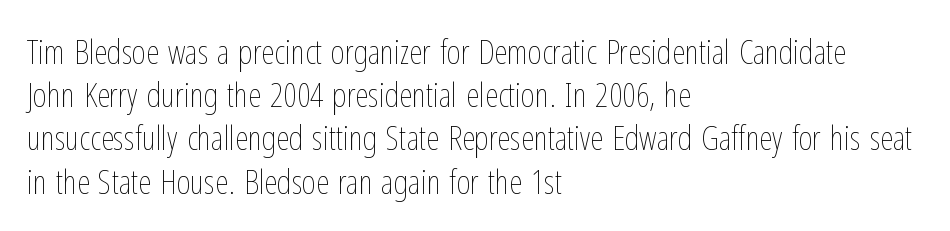
The image shows 34 px thin, condensed type, upright; set left-aligned, normal line spacing (1.27x), normal letter spacing, not underlined; low stroke contrast and a medium x-height.
